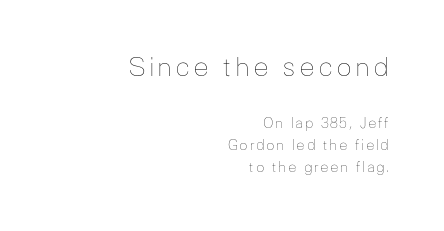
The image shows 26 px text type, upright; set right-aligned, normal line spacing (1.56x), not underlined; the first (top) block is 1.86x larger.
